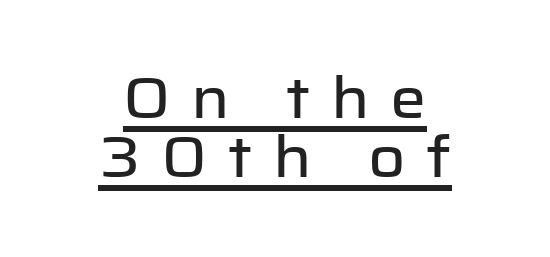
This sample uses an upright cut, with every glyph sitting square on the baseline. The lettering is marked with a stroke running underneath it. Closely set lines give the paragraph a compact silhouette. In terms of letterform style, serifs are entirely absent. The line texture is sparse and dotted thanks to wide tracking. A typesetter would call this proportional, since set widths differ per character.
